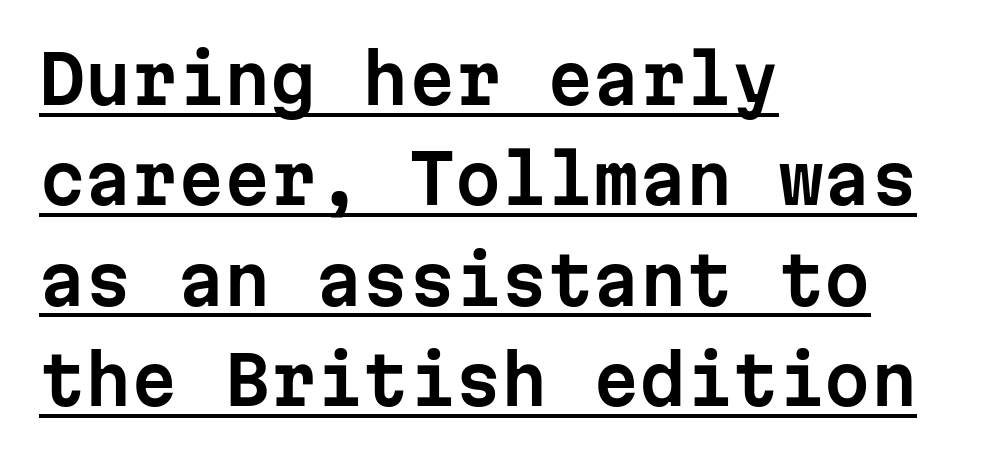
{"serif": "no", "italic": "no", "width": "normal", "stroke_contrast": "low", "x_height": "medium", "monospaced": "yes", "underline": "yes", "align": "left", "line_spacing": "normal", "line_spacing_ratio": 1.52, "letter_spacing": "normal", "letter_spacing_em": 0.0, "glyph_px": 66}
